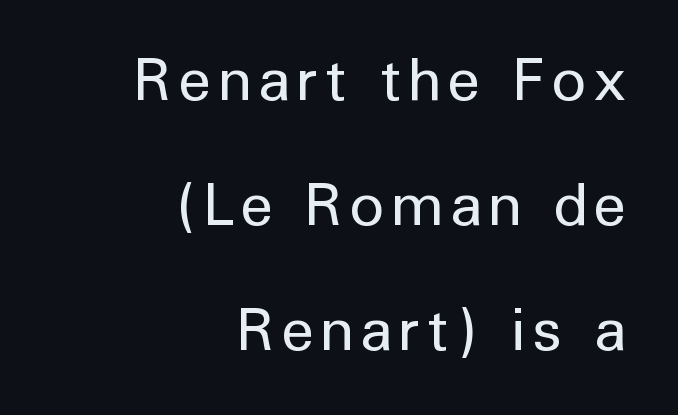
Q: Is the text bold? A: No.
Q: Is the text italic (slanted)? A: No, it is upright.
Q: Is the typeface a serif or a sans-serif typeface? A: Sans-serif.
Q: Is the text underlined? A: No.
Q: How is the paragraph aligned? A: Right-aligned.
Q: Is the spacing between lines tight, normal or loose? A: Loose.
Q: Width (condensed, normal, or wide)? A: Normal.
Q: Stroke contrast? A: Low.
Q: x-height? A: Medium.
Q: Monospaced? A: No.
